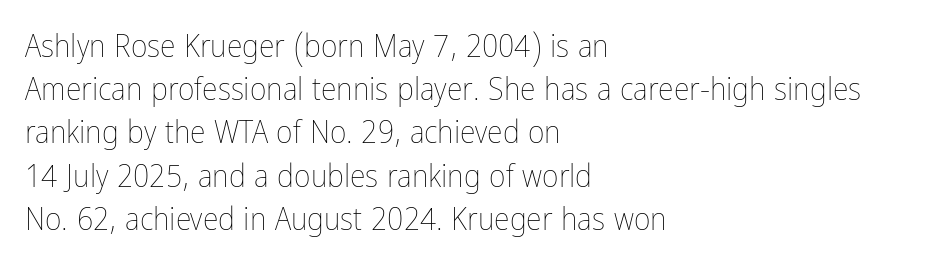
Glance below the letters and you will spot only blank space. The typography opts for an upright posture over an oblique one. Compared with typical paragraphs, the rows here are spaced about the same. Each letter keeps its own natural width here, so spacing adapts to shape. Summary of weight: not heavy and not bold.
